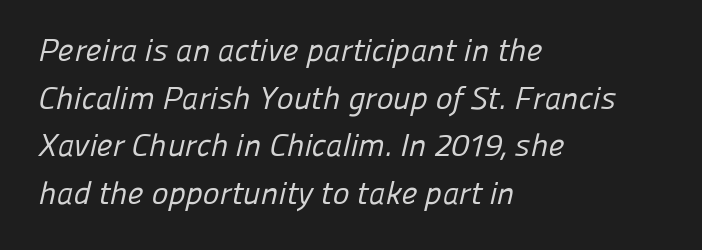
The line-height multiplier appears to be the usual default. Letters rest on an invisible, unmarked baseline. The ragged edge is on the right, which tells us the setting is flush left. What stands out about the letter spacing? Nothing — it is the standard amount. Stems here are at most as thick as an everyday book face.
